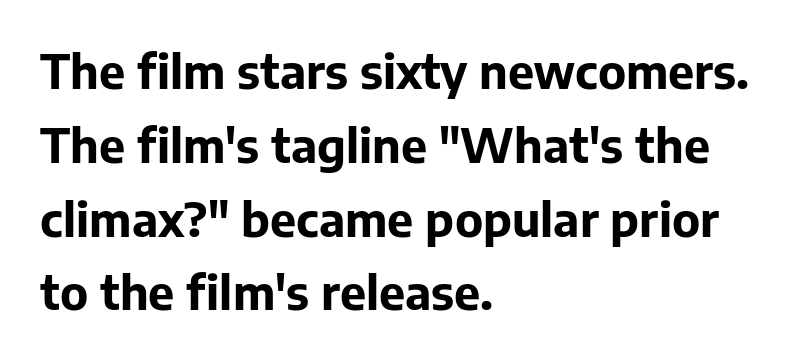
{"serif": "no", "italic": "no", "bold": "yes", "weight": "bold", "width": "normal", "stroke_contrast": "low", "x_height": "medium", "monospaced": "no", "underline": "no", "align": "left", "line_spacing": "normal", "line_spacing_ratio": 1.57, "letter_spacing": "normal", "letter_spacing_em": 0.0, "glyph_px": 47}
